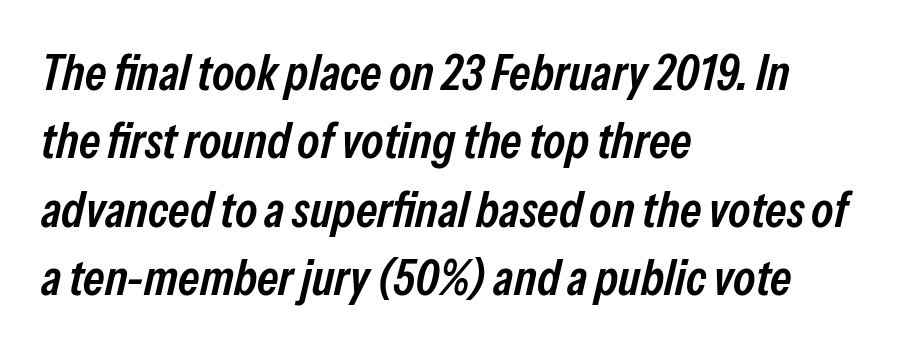
The image shows 50 px semibold, condensed type, italic (leaning right); set left-aligned, normal line spacing (1.37x), normal letter spacing, not underlined; low stroke contrast and a medium x-height.
